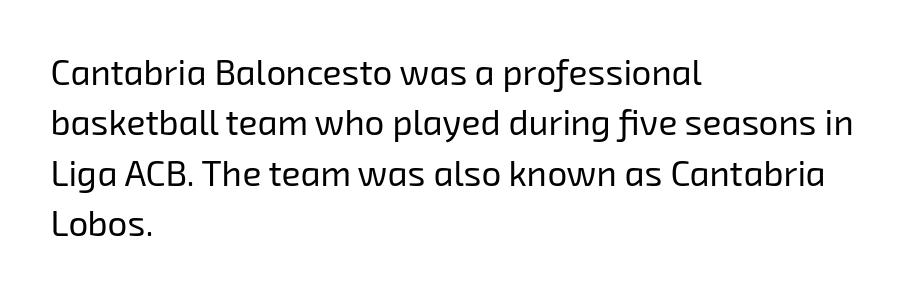
{"serif": "no", "bold": "no", "weight": "regular", "width": "normal", "stroke_contrast": "low", "x_height": "medium", "monospaced": "no", "underline": "no", "align": "left", "line_spacing": "normal", "line_spacing_ratio": 1.44, "letter_spacing": "normal", "letter_spacing_em": 0.0, "glyph_px": 35}
